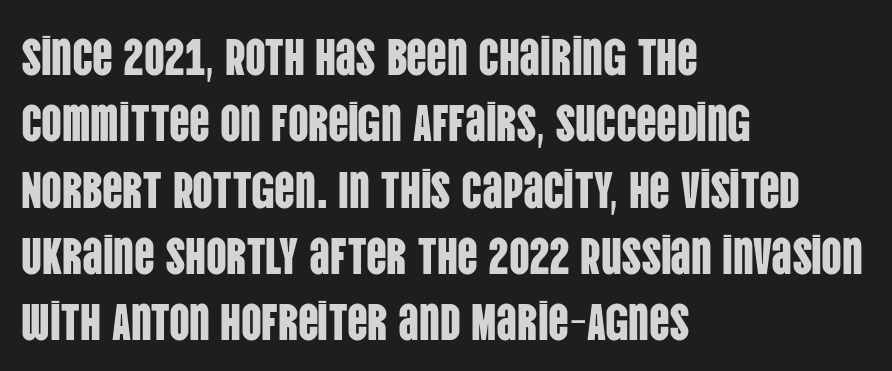
What kind of face is this? One without serifs — a sans. Horizontally, the lines are justified to the leading edge only. The gap between lines stays unmarked. Rows of type keep a routine distance in the vertical direction.
